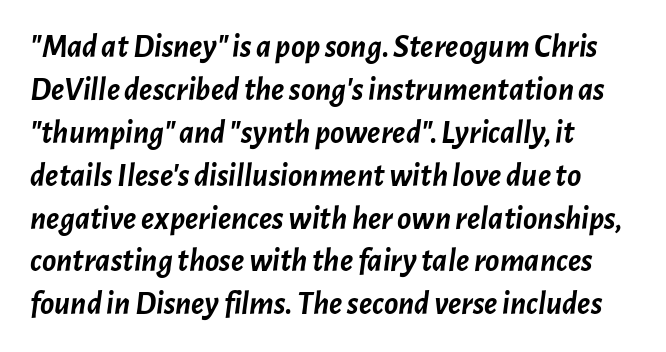
{"italic": "yes", "lean": "right", "slant_degrees": 7, "bold": "yes", "weight": "semibold", "width": "normal", "stroke_contrast": "low", "x_height": "medium", "monospaced": "no", "underline": "no", "align": "left", "line_spacing": "normal", "line_spacing_ratio": 1.3, "letter_spacing": "normal", "letter_spacing_em": 0.0, "glyph_px": 33}
